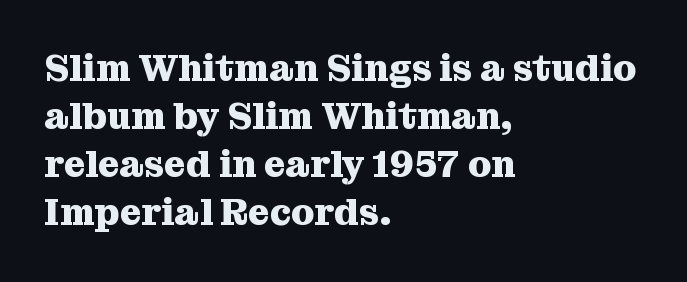
Q: Is the text bold? A: Yes.
Q: Is the text italic (slanted)? A: No, it is upright.
Q: Is the typeface a serif or a sans-serif typeface? A: Serif.
Q: Is the text underlined? A: No.
Q: How is the paragraph aligned? A: Left-aligned.
Q: Is the spacing between letters normal or unusually wide? A: Normal.
Q: Is the spacing between lines tight, normal or loose? A: Normal.
Q: Width (condensed, normal, or wide)? A: Normal.
Q: Stroke contrast? A: Medium.
Q: x-height? A: Medium.
Q: Monospaced? A: No.
